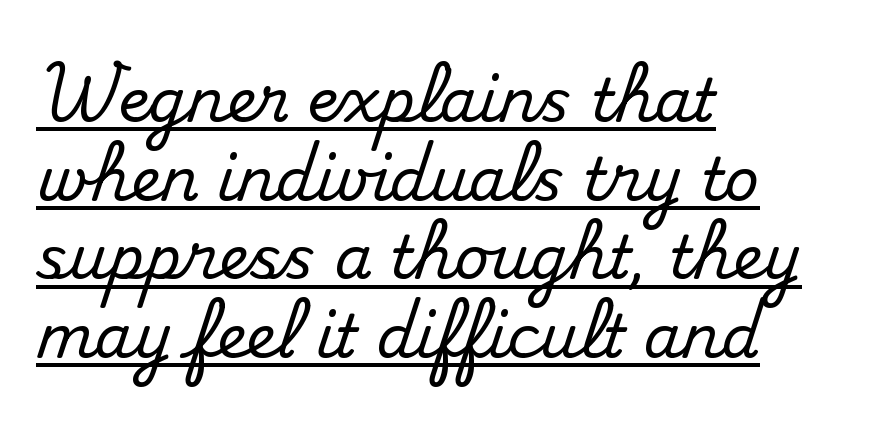
{"serif": "yes", "width": "normal", "stroke_contrast": "medium", "x_height": "small", "monospaced": "no", "underline": "yes", "align": "left", "line_spacing": "normal", "line_spacing_ratio": 1.31, "letter_spacing": "normal", "letter_spacing_em": 0.0, "glyph_px": 60}
